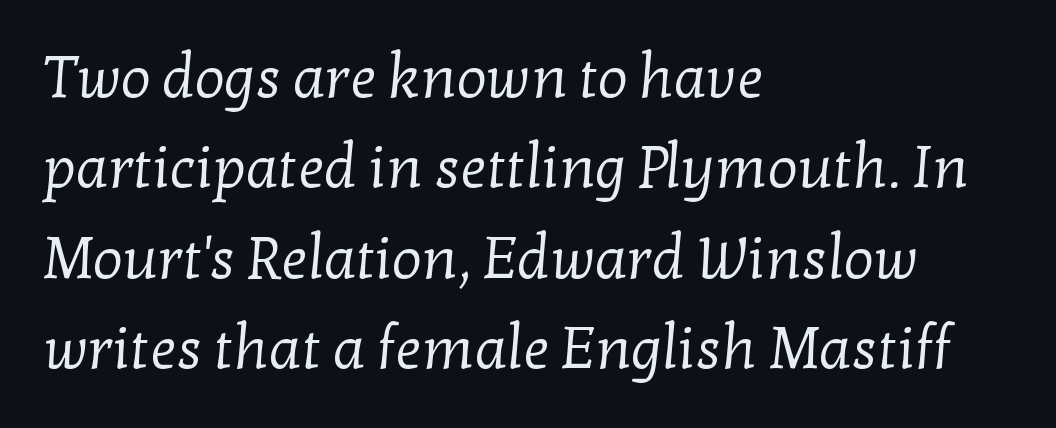
{"serif": "yes", "bold": "no", "weight": "regular", "width": "normal", "stroke_contrast": "low", "x_height": "medium", "monospaced": "no", "underline": "no", "align": "left", "line_spacing": "normal", "line_spacing_ratio": 1.53, "letter_spacing": "normal", "letter_spacing_em": 0.0, "glyph_px": 59}
